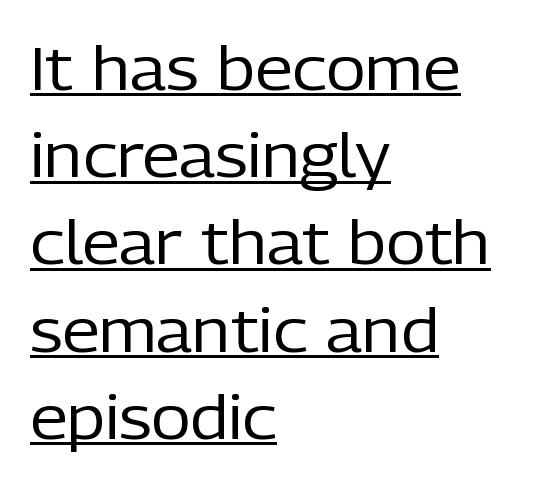
{"serif": "no", "italic": "no", "bold": "no", "weight": "regular", "width": "normal", "stroke_contrast": "low", "x_height": "medium", "monospaced": "no", "underline": "yes", "align": "left", "line_spacing": "normal", "line_spacing_ratio": 1.43, "letter_spacing": "normal", "letter_spacing_em": 0.0, "glyph_px": 61}
